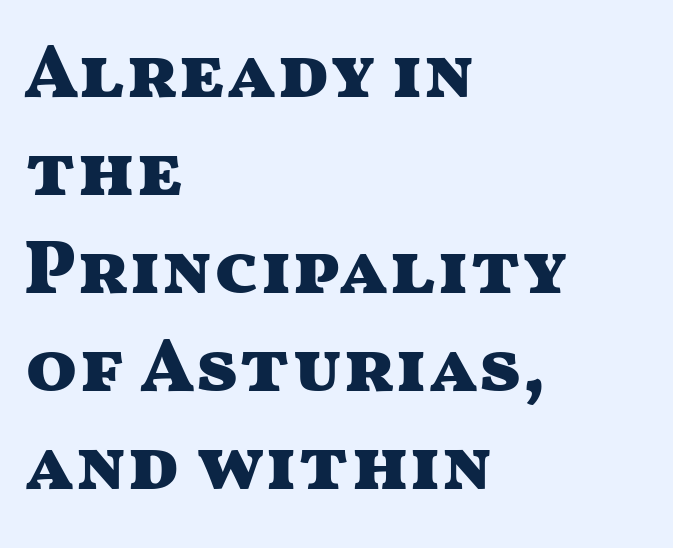
The image shows 76 px heavy, wide sans-serif type, upright; set left-aligned, normal line spacing (1.29x), normal letter spacing, not underlined; medium stroke contrast and a medium x-height.
